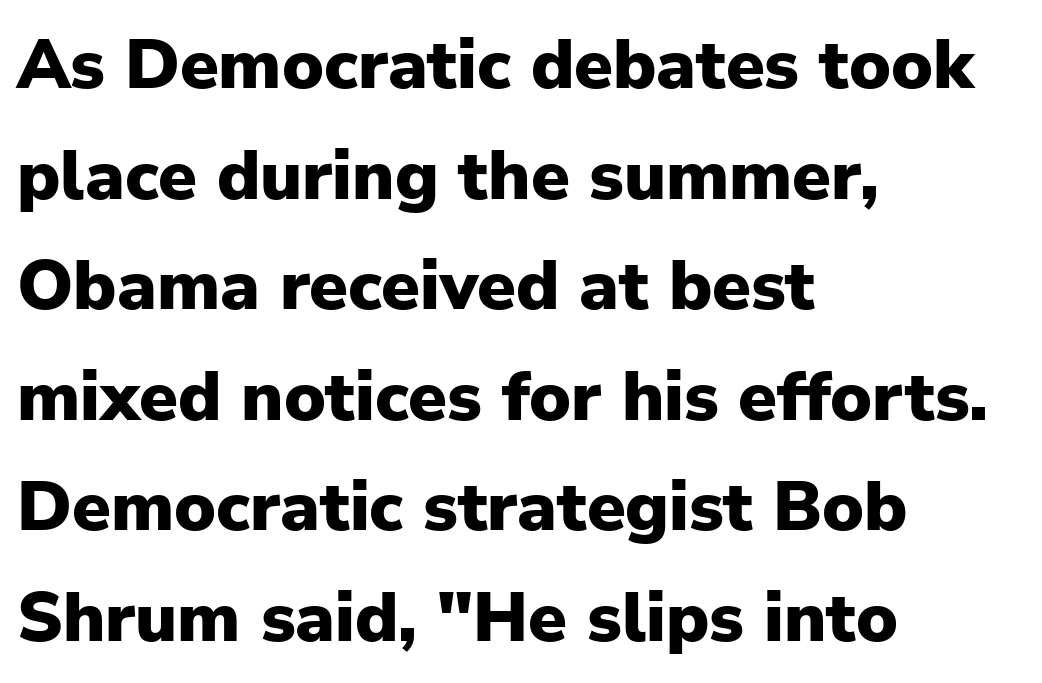
The image shows 70 px heavy sans-serif type, upright; set left-aligned, normal line spacing (1.58x), normal letter spacing, not underlined; low stroke contrast and a medium x-height.
